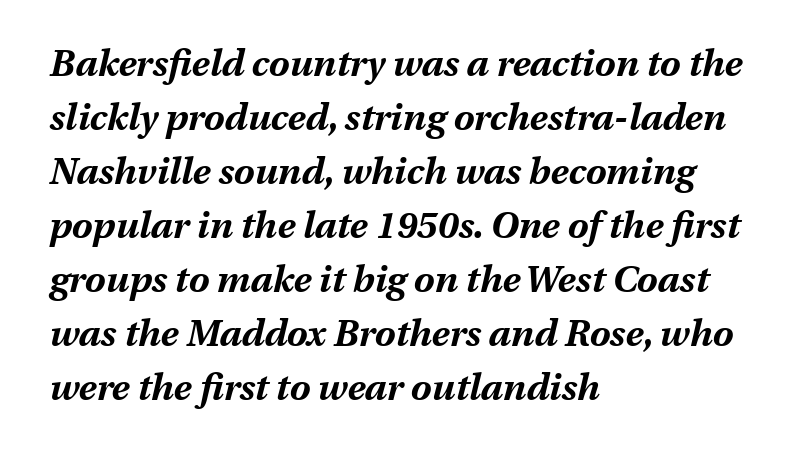
The image shows 37 px bold type, italic (leaning right); set left-aligned, normal line spacing (1.46x), normal letter spacing, not underlined; medium stroke contrast and a medium x-height.
